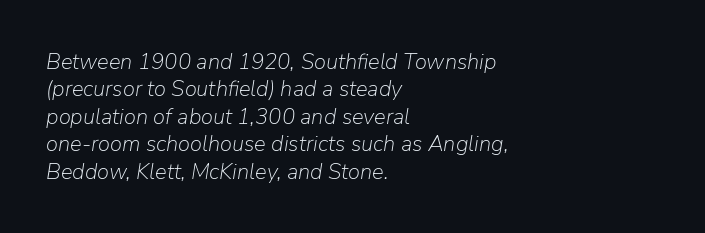
No letter is thick-stroked: the sample isn't bold. The compositor pushed each line to the left boundary. Decoration check: the copy has no underline. Default kerning and tracking; the words read as compact shapes.
